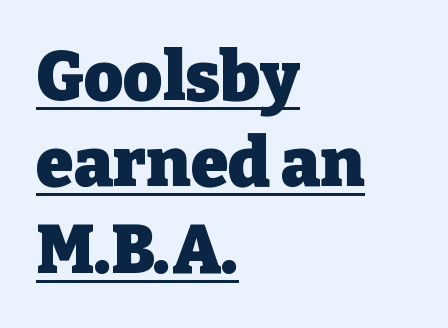
{"serif": "yes", "italic": "no", "bold": "yes", "weight": "heavy", "width": "normal", "stroke_contrast": "low", "x_height": "medium", "monospaced": "no", "underline": "yes", "align": "left", "line_spacing": "normal", "line_spacing_ratio": 1.27, "letter_spacing": "normal", "letter_spacing_em": 0.0, "glyph_px": 68}
